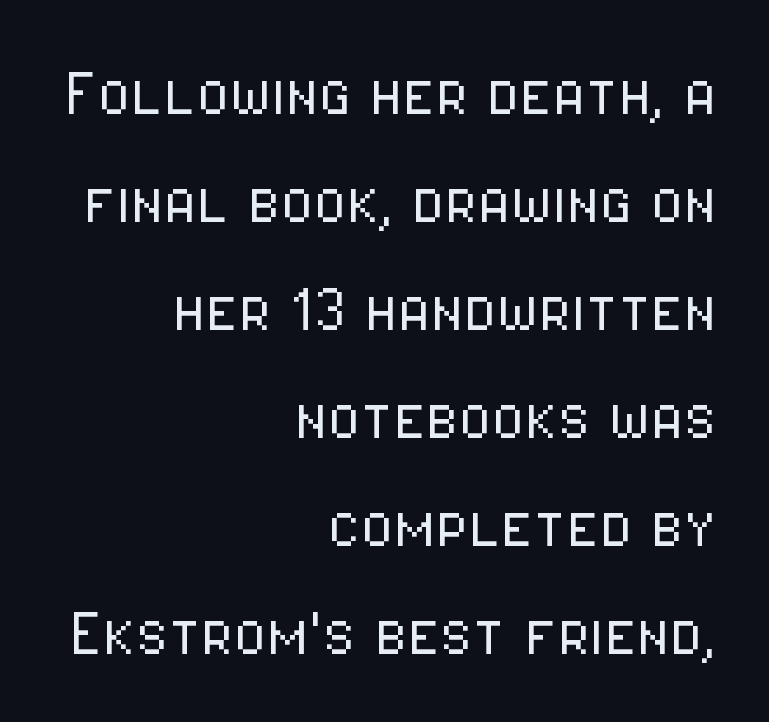
The image shows 75 px light, condensed sans-serif type, upright; set right-aligned, normal line spacing (1.44x), normal letter spacing, not underlined; low stroke contrast and a medium x-height.
